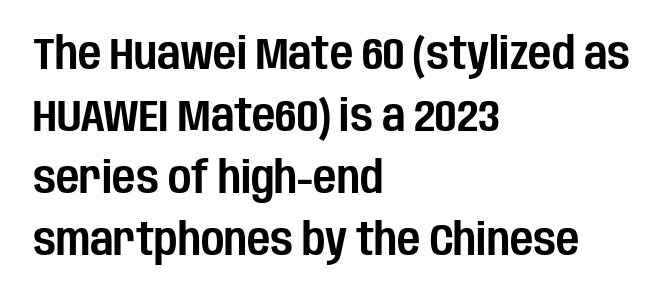
Anything drawn beneath the words? Only blank space. The letters advance in unequal steps, a hallmark of proportional type. In terms of leading, this rendering sits right in the middle. If you drew a line through each stem, it would be perfectly vertical. Words appear dense and cohesive because spacing is normal. The ragged edge is on the right, which tells us the setting is flush left.
